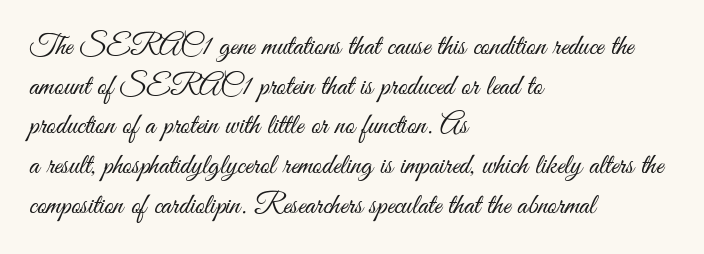
Q: Is the text bold? A: No.
Q: Is the text italic (slanted)? A: Yes.
Q: Is the typeface a serif or a sans-serif typeface? A: Sans-serif.
Q: Is the text underlined? A: No.
Q: How is the paragraph aligned? A: Left-aligned.
Q: Is the spacing between letters normal or unusually wide? A: Normal.
Q: Is the spacing between lines tight, normal or loose? A: Normal.
Q: Width (condensed, normal, or wide)? A: Condensed.
Q: Stroke contrast? A: Medium.
Q: x-height? A: Small.
Q: Monospaced? A: No.
